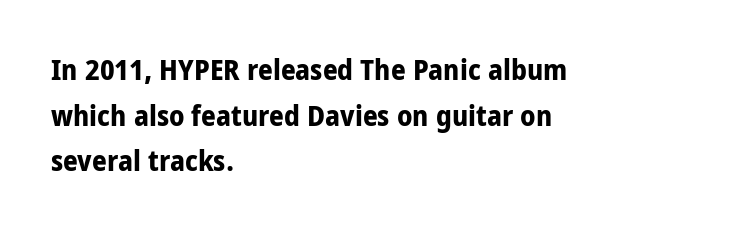
The image shows 29 px bold, condensed sans-serif type, upright; set left-aligned, normal line spacing (1.57x), normal letter spacing, not underlined; low stroke contrast and a large x-height.
